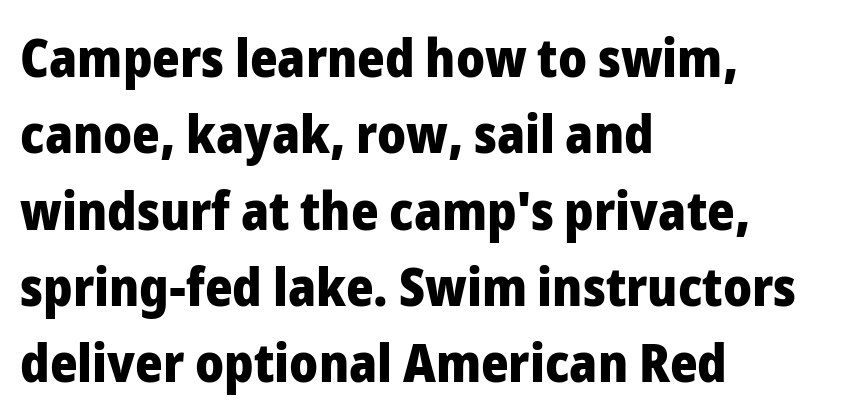
{"serif": "no", "italic": "no", "bold": "yes", "weight": "heavy", "width": "normal", "stroke_contrast": "low", "x_height": "medium", "monospaced": "no", "underline": "no", "align": "left", "line_spacing": "normal", "line_spacing_ratio": 1.44, "letter_spacing": "normal", "letter_spacing_em": 0.0, "glyph_px": 53}
